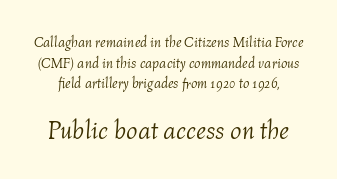
Q: Is the text bold? A: No.
Q: Is the text italic (slanted)? A: Yes, it leans right by about 4 degrees.
Q: Is the text underlined? A: No.
Q: Is the spacing between letters normal or unusually wide? A: Normal.
Q: Is the spacing between lines tight, normal or loose? A: Normal.
Q: Which block of text is set in a larger size, the first (top) or the second (bottom)? A: The second (bottom) one.
